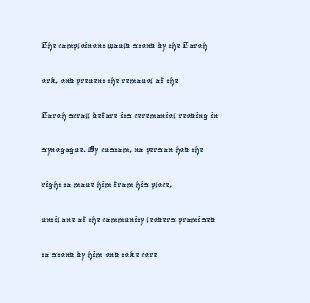
The image shows 22 px text type; set left-aligned, normal line spacing (1.58x), normal letter spacing, not underlined.
